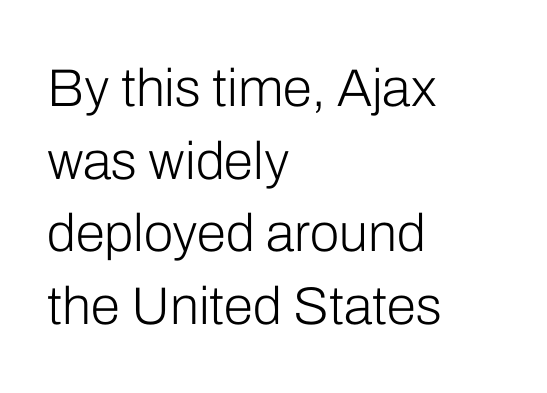
Q: Is the text bold? A: No.
Q: Is the text italic (slanted)? A: No, it is upright.
Q: Is the typeface a serif or a sans-serif typeface? A: Sans-serif.
Q: Is the text underlined? A: No.
Q: How is the paragraph aligned? A: Left-aligned.
Q: Is the spacing between letters normal or unusually wide? A: Normal.
Q: Is the spacing between lines tight, normal or loose? A: Normal.
Q: Width (condensed, normal, or wide)? A: Normal.
Q: Stroke contrast? A: Low.
Q: x-height? A: Medium.
Q: Monospaced? A: No.
